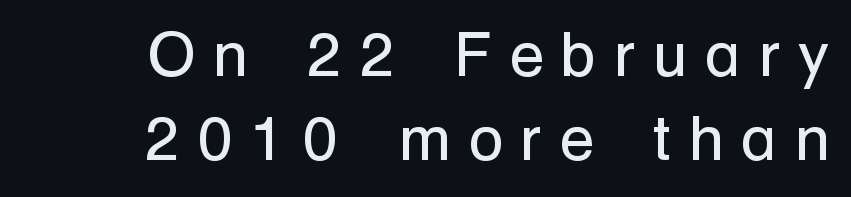
Q: Is the text bold? A: No.
Q: Is the text italic (slanted)? A: No, it is upright.
Q: Is the typeface a serif or a sans-serif typeface? A: Sans-serif.
Q: Is the text underlined? A: No.
Q: How is the paragraph aligned? A: Right-aligned.
Q: Is the spacing between letters normal or unusually wide? A: Unusually wide.
Q: Is the spacing between lines tight, normal or loose? A: Normal.
Q: Width (condensed, normal, or wide)? A: Normal.
Q: Stroke contrast? A: Low.
Q: x-height? A: Medium.
Q: Monospaced? A: No.
